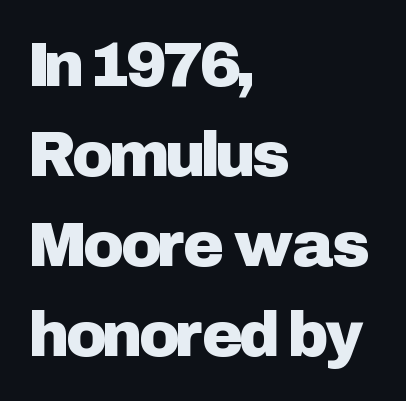
Q: Is the text italic (slanted)? A: No, it is upright.
Q: Is the typeface a serif or a sans-serif typeface? A: Sans-serif.
Q: Is the text underlined? A: No.
Q: How is the paragraph aligned? A: Left-aligned.
Q: Is the spacing between letters normal or unusually wide? A: Normal.
Q: Is the spacing between lines tight, normal or loose? A: Normal.
Q: Width (condensed, normal, or wide)? A: Normal.
Q: Stroke contrast? A: Low.
Q: x-height? A: Medium.
Q: Monospaced? A: No.
